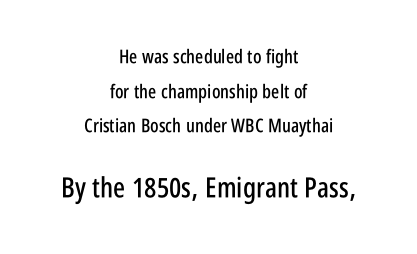
The image shows 28 px condensed sans-serif type, upright; set centered, line spacing 1.82x, normal letter spacing, not underlined; the second (bottom) block is 1.47x larger; low stroke contrast and a large x-height.
